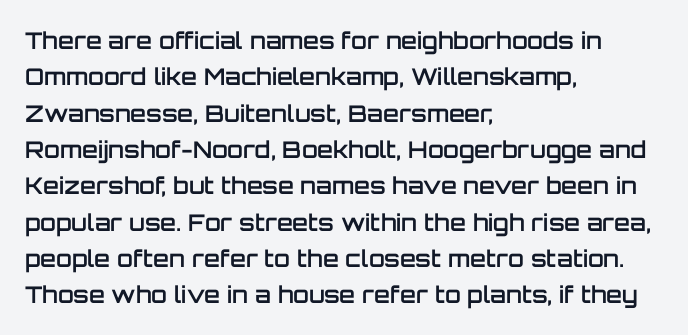
The paragraph shown leans on its left margin. Baseline-to-baseline distance is the conventional proportion of letter height. Check under the words: just untouched page. How are the letters spaced? Ordinarily, with no added tracking.
